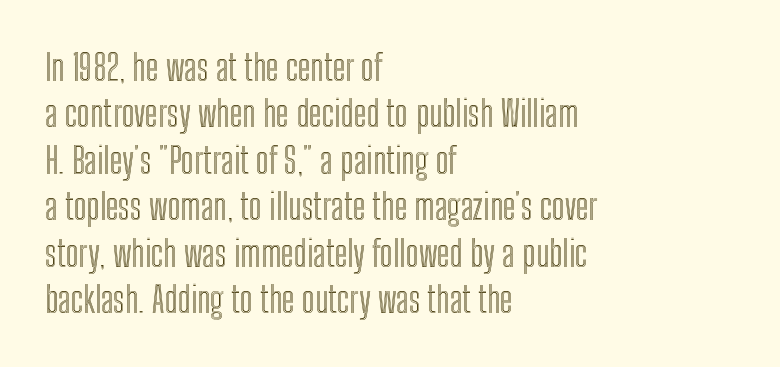
Q: Is the text italic (slanted)? A: No, it is upright.
Q: Is the text underlined? A: No.
Q: How is the paragraph aligned? A: Left-aligned.
Q: Is the spacing between letters normal or unusually wide? A: Normal.
Q: Is the spacing between lines tight, normal or loose? A: Normal.
Q: Width (condensed, normal, or wide)? A: Condensed.
Q: x-height? A: Medium.
Q: Monospaced? A: No.
